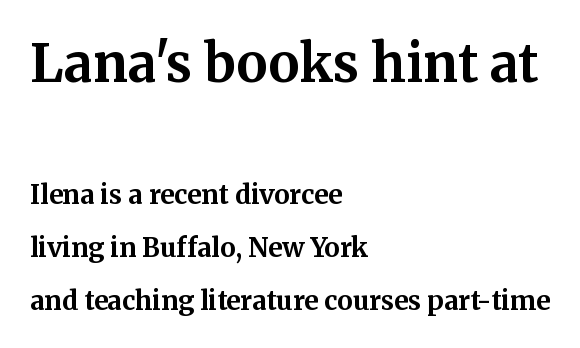
Students, note that the glyphs here touch the page at normal intervals. The baseline area is clear. Stroke thickness is high; the sample reads as a true bold. The axis of the letterforms is exactly vertical.
